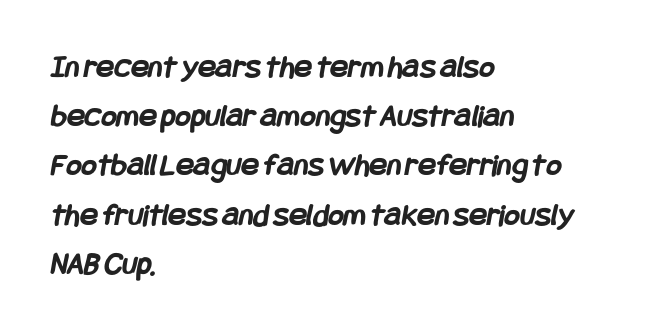
The image shows 33 px semibold, condensed sans-serif type; set left-aligned, normal line spacing (1.49x), normal letter spacing, not underlined; low stroke contrast and a large x-height.
